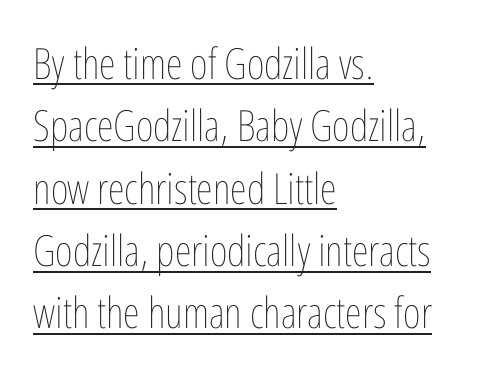
{"italic": "no", "bold": "no", "weight": "thin", "width": "condensed", "stroke_contrast": "low", "x_height": "medium", "monospaced": "no", "underline": "yes", "align": "left", "line_spacing": "normal", "line_spacing_ratio": 1.45, "letter_spacing": "normal", "letter_spacing_em": 0.0, "glyph_px": 43}
